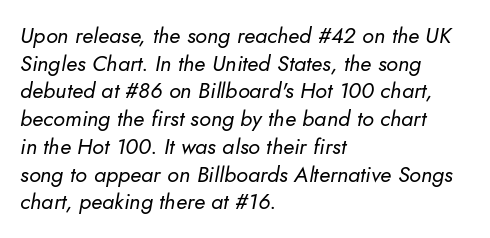
Descenders are the only things crossing below the line. Every row of glyphs begins at an identical x-position on the left. The letterforms sit at book weight or below. The tracking reads as untouched default to a designer's eye. In terms of leading, this rendering sits right in the middle.
